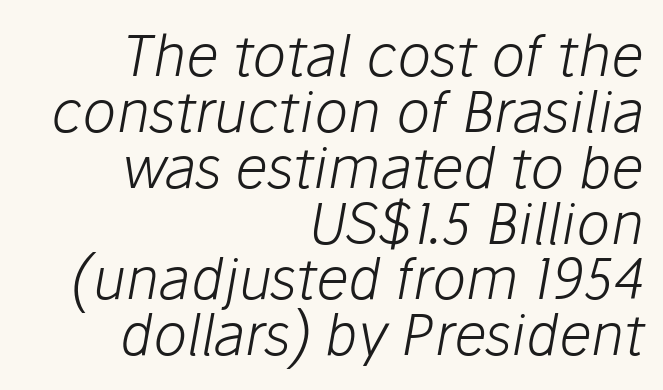
Q: Is the text bold? A: No.
Q: Is the text italic (slanted)? A: Yes, it leans right by about 10 degrees.
Q: Is the text underlined? A: No.
Q: How is the paragraph aligned? A: Right-aligned.
Q: Is the spacing between letters normal or unusually wide? A: Normal.
Q: Is the spacing between lines tight, normal or loose? A: Tight.
Q: Width (condensed, normal, or wide)? A: Normal.
Q: Stroke contrast? A: Low.
Q: x-height? A: Medium.
Q: Monospaced? A: No.
